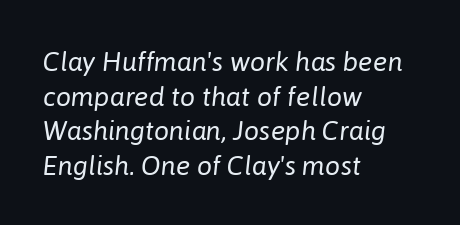
The image shows 27 px text type, italic (leaning right); set left-aligned, normal line spacing (1.28x), normal letter spacing, not underlined.
